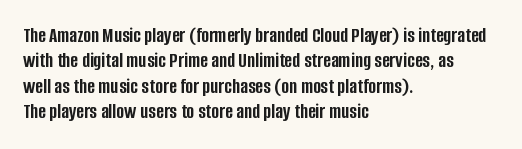
Q: Is the text bold? A: Yes.
Q: Is the text italic (slanted)? A: No, it is upright.
Q: Is the text underlined? A: No.
Q: How is the paragraph aligned? A: Left-aligned.
Q: Is the spacing between letters normal or unusually wide? A: Normal.
